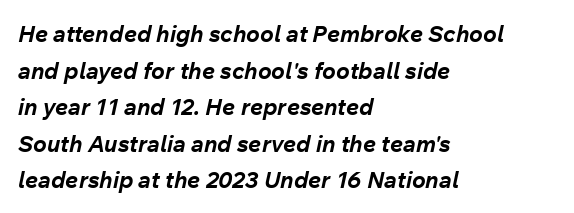
The compositor pushed each line to the left boundary. In terms of letterspacing, this is plain default setting. Tall strokes in this sample are angled rather than plumb. You'd pick this weight for a headline — it's a proper bold. A normal amount of white space separates one row of letters from the next.
